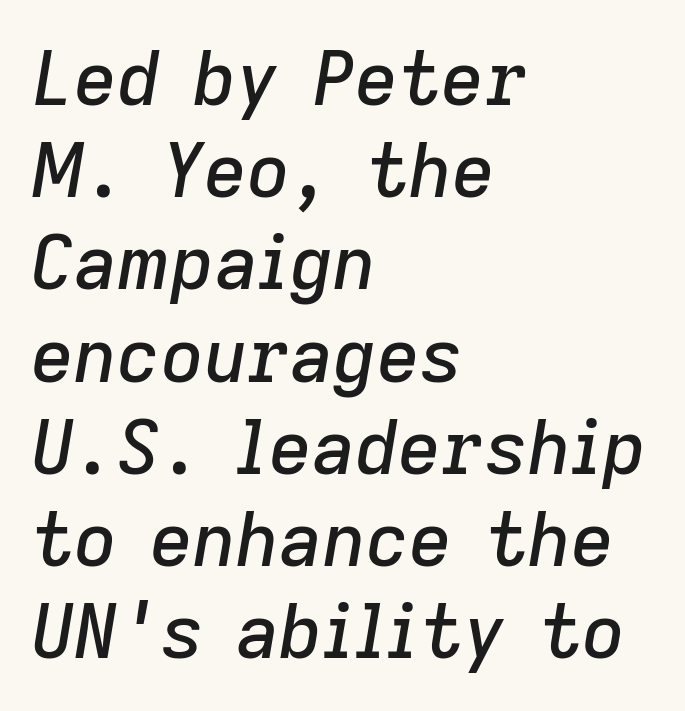
Q: Is the text italic (slanted)? A: Yes, it leans right by about 9 degrees.
Q: Is the text underlined? A: No.
Q: How is the paragraph aligned? A: Left-aligned.
Q: Is the spacing between letters normal or unusually wide? A: Normal.
Q: Width (condensed, normal, or wide)? A: Normal.
Q: Stroke contrast? A: Low.
Q: x-height? A: Medium.
Q: Monospaced? A: No.
